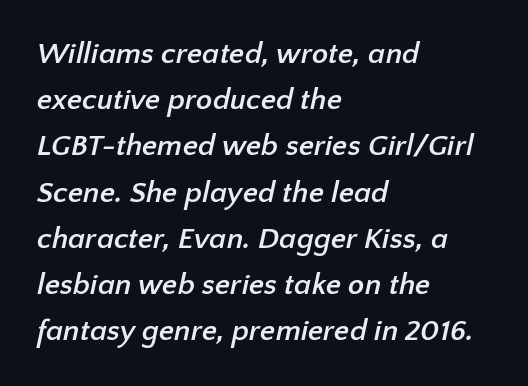
The image shows 30 px semibold sans-serif type; set left-aligned, normal line spacing (1.54x), normal letter spacing, not underlined; low stroke contrast and a medium x-height.
